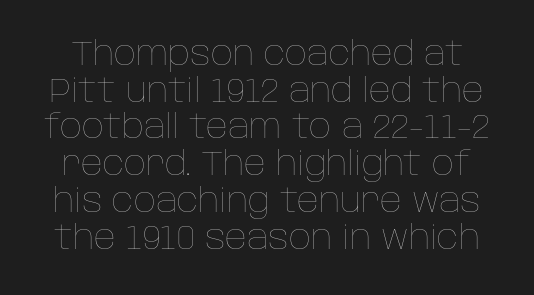
The rendering keeps characters at their native spacing. Proportional: the letters do not fall into vertical columns. The font's upright variant was chosen for this text. This reads as an unemphasized weight, regular at the heaviest. Honestly, there is no underline to notice here at all. The rendering uses a small line-height, squeezing the rows.
